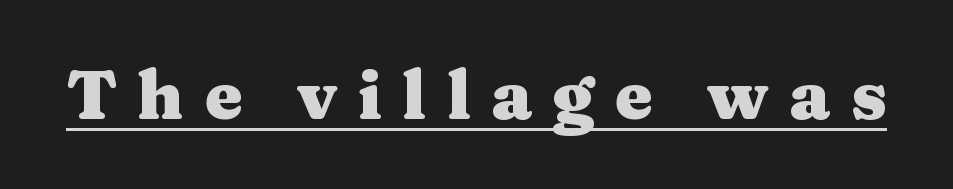
Q: Is the text bold? A: Yes.
Q: Is the text italic (slanted)? A: No, it is upright.
Q: Is the typeface a serif or a sans-serif typeface? A: Serif.
Q: Is the text underlined? A: Yes.
Q: Is the spacing between letters normal or unusually wide? A: Unusually wide.
Q: Width (condensed, normal, or wide)? A: Wide.
Q: Stroke contrast? A: Medium.
Q: x-height? A: Medium.
Q: Monospaced? A: No.
